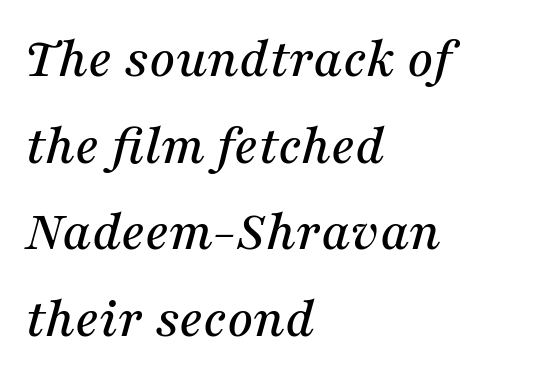
Note the varied advance widths — an 'i' is clearly narrower than an 'm'. Has an underline been added? It has not. Normally led — the rows are evenly, conventionally spaced. These lines are composed in type with serifs.
